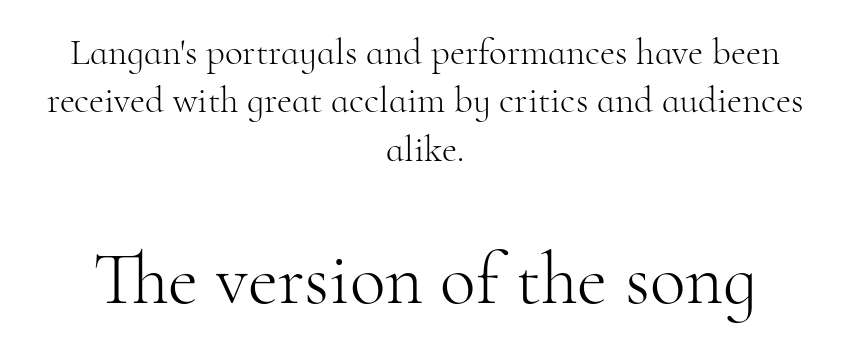
The image shows 74 px light serif type, upright; set centered, normal line spacing (1.31x), normal letter spacing, not underlined; the second (bottom) block is 2.0x larger; high stroke contrast and a small x-height.
